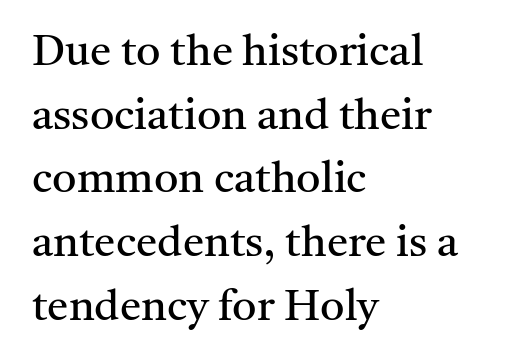
One-word summary of the alignment: left. Baseline-to-baseline distance is the conventional proportion of letter height. These lines were composed using upright roman letters. The foot of each line stays bare and open. The passage shown is not bold in any degree. Looks like regular typesetting: each glyph gets only the width it needs.
